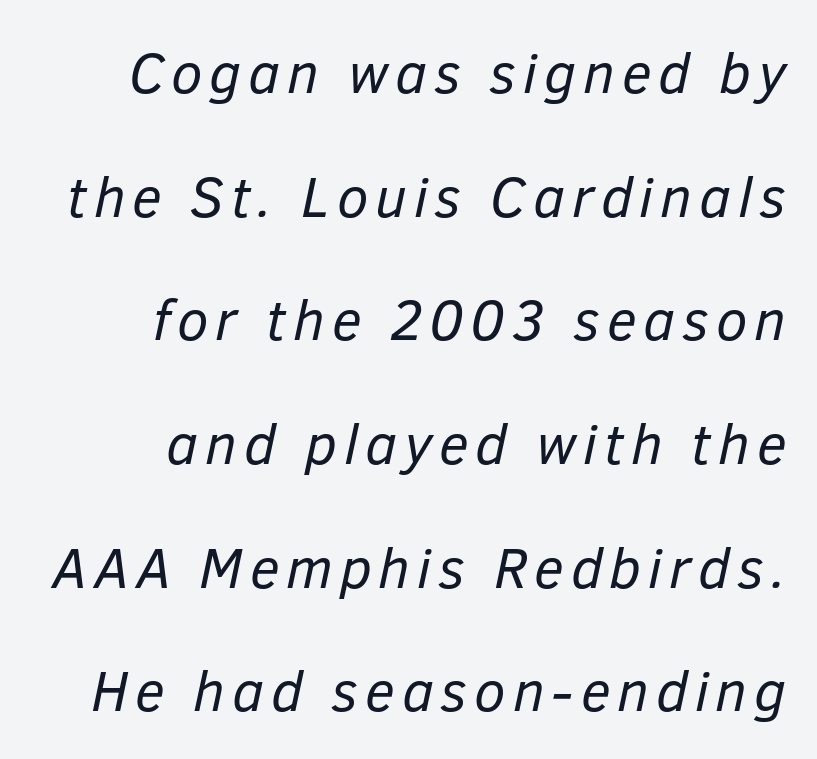
Glance below the letters and you will spot only blank space. Leading: increased. Unbolded letterforms with no extra heft. Varying glyph widths throughout — classic text-font behaviour. Horizontally, the lines are justified to the trailing edge only.
